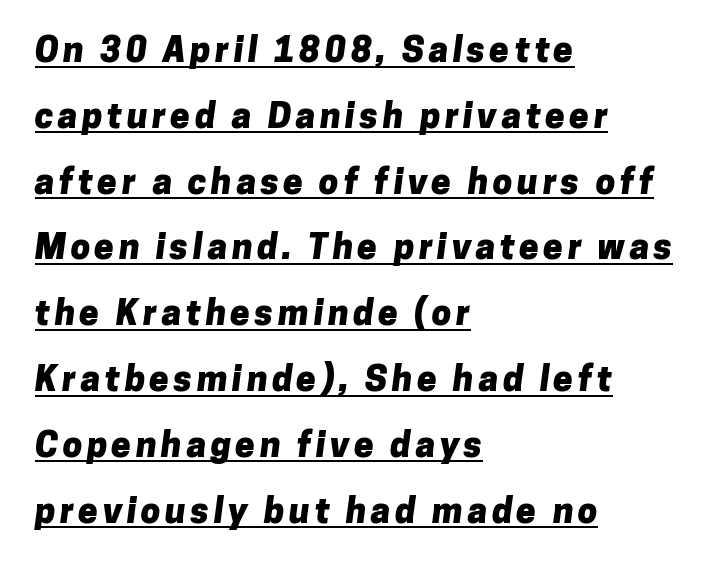
{"serif": "no", "bold": "yes", "weight": "heavy", "width": "normal", "stroke_contrast": "low", "x_height": "medium", "monospaced": "no", "underline": "yes", "align": "left", "line_spacing_ratio": 1.88, "glyph_px": 35}
